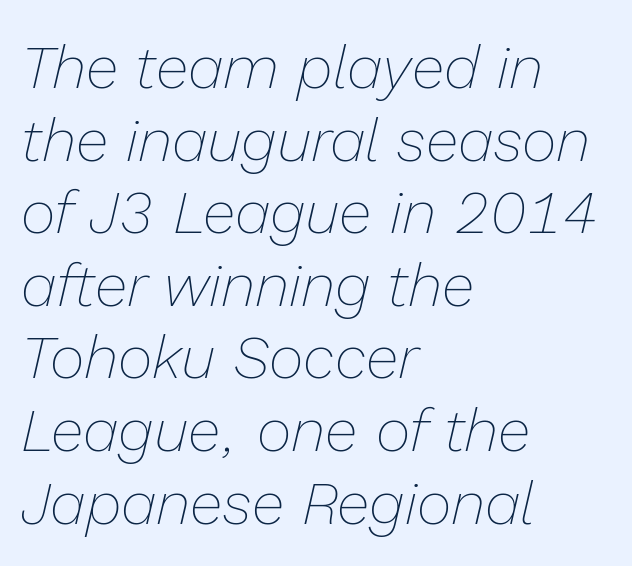
Is the block centered? No — it sits flush against the left margin. Ink coverage per letter is moderate at most. Characters are canted at an angle relative to the baseline's perpendicular. The rendering uses natural spacing where letterforms have individual widths.
